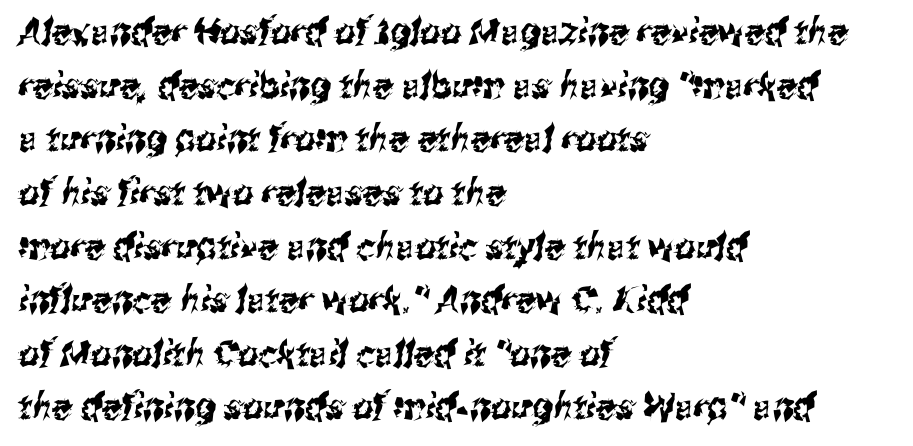
{"serif": "no", "width": "condensed", "stroke_contrast": "medium", "x_height": "medium", "monospaced": "no", "underline": "no", "align": "left", "line_spacing": "normal", "line_spacing_ratio": 1.49, "letter_spacing": "normal", "letter_spacing_em": 0.0, "glyph_px": 36}
